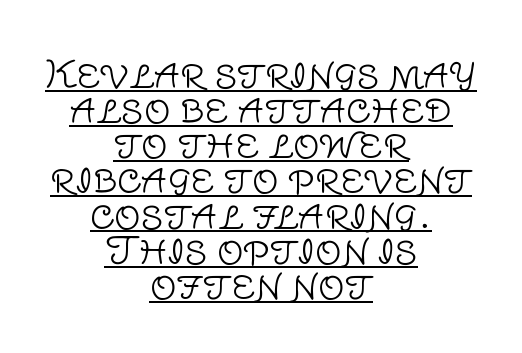
Q: Is the text bold? A: No.
Q: Is the text italic (slanted)? A: Yes.
Q: Is the typeface a serif or a sans-serif typeface? A: Sans-serif.
Q: Is the text underlined? A: Yes.
Q: How is the paragraph aligned? A: Centered.
Q: Is the spacing between letters normal or unusually wide? A: Normal.
Q: Is the spacing between lines tight, normal or loose? A: Tight.
Q: Width (condensed, normal, or wide)? A: Normal.
Q: Stroke contrast? A: Low.
Q: x-height? A: Large.
Q: Monospaced? A: No.
